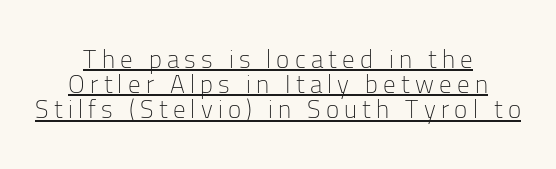
The image shows 25 px text type, upright; set centered, tight line spacing (1.01x), unusually wide letter spacing (+0.21 em), underlined.
